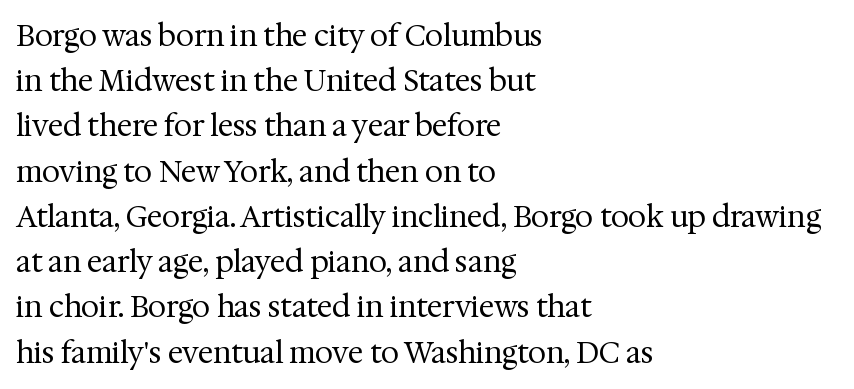
The strokes carry an ordinary text weight at most. Is there any slant? The stems are plumb. Leading: standard. Letters rest on an invisible, unmarked baseline. Reading down the block, your eye returns to a fixed left position each line.
